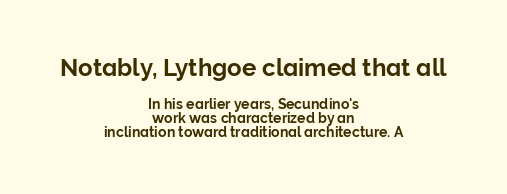
The image shows 24 px text type, upright; set centered, tight line spacing (1.0x), normal letter spacing, not underlined; the first (top) block is 1.71x larger.
